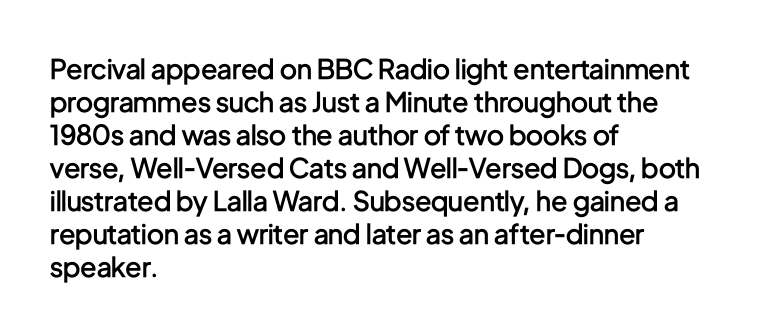
Q: Is the text bold? A: Semi-bold.
Q: Is the text italic (slanted)? A: No, it is upright.
Q: Is the text underlined? A: No.
Q: How is the paragraph aligned? A: Left-aligned.
Q: Is the spacing between letters normal or unusually wide? A: Normal.
